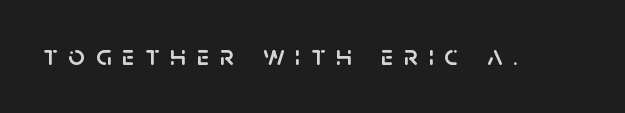
The image shows 29 px sans-serif type, upright; set unusually wide letter spacing (+0.37 em), not underlined; low stroke contrast and a large x-height.
